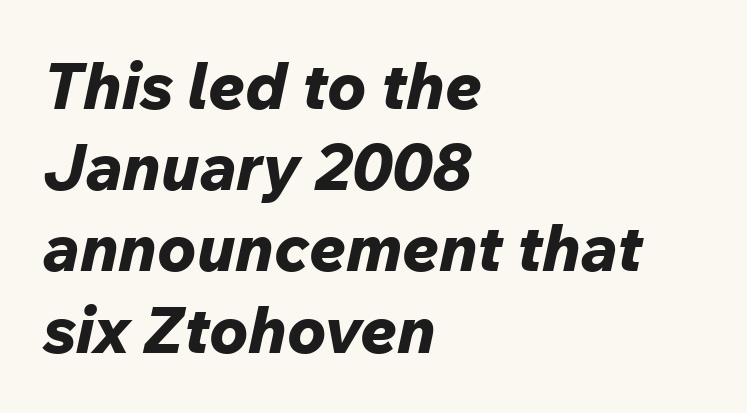
{"italic": "yes", "lean": "right", "slant_degrees": 12, "bold": "yes", "weight": "bold", "width": "normal", "stroke_contrast": "low", "x_height": "medium", "monospaced": "no", "underline": "no", "align": "left", "line_spacing": "normal", "line_spacing_ratio": 1.25, "letter_spacing": "normal", "letter_spacing_em": 0.0, "glyph_px": 65}
